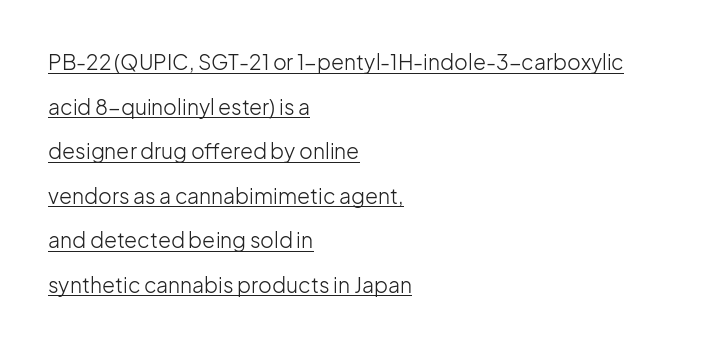
Q: Is the text bold? A: No.
Q: Is the text italic (slanted)? A: No, it is upright.
Q: Is the text underlined? A: Yes.
Q: How is the paragraph aligned? A: Left-aligned.
Q: Is the spacing between letters normal or unusually wide? A: Normal.
Q: Is the spacing between lines tight, normal or loose? A: Loose.
